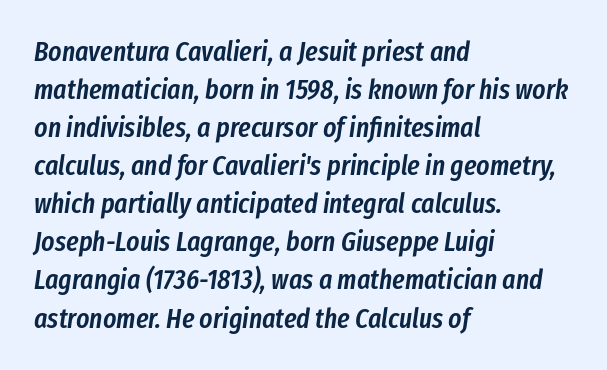
Weight check: semibold — heavier than regular, not quite bold. The typography opts for an oblique posture over an upright one. The foot of each line stays bare and open. The letters advance in unequal steps, a hallmark of proportional type.
